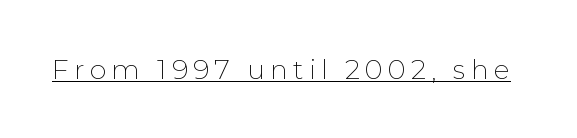
{"italic": "no", "bold": "no", "underline": "yes", "glyph_px": 27}
